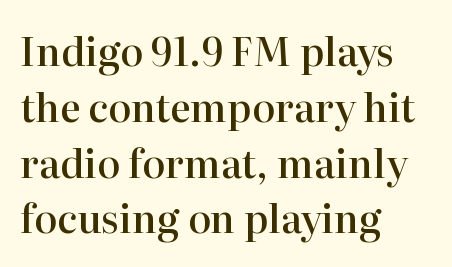
Q: Is the text bold? A: Semi-bold.
Q: Is the text italic (slanted)? A: No, it is upright.
Q: Is the typeface a serif or a sans-serif typeface? A: Serif.
Q: Is the text underlined? A: No.
Q: How is the paragraph aligned? A: Left-aligned.
Q: Is the spacing between letters normal or unusually wide? A: Normal.
Q: Is the spacing between lines tight, normal or loose? A: Normal.
Q: Width (condensed, normal, or wide)? A: Normal.
Q: Stroke contrast? A: High.
Q: x-height? A: Medium.
Q: Monospaced? A: No.
